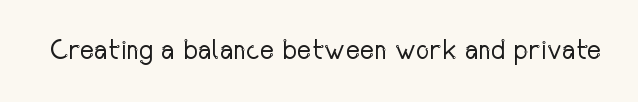
Q: Is the text bold? A: No.
Q: Is the text italic (slanted)? A: No, it is upright.
Q: Is the text underlined? A: No.
Q: Is the spacing between letters normal or unusually wide? A: Normal.
